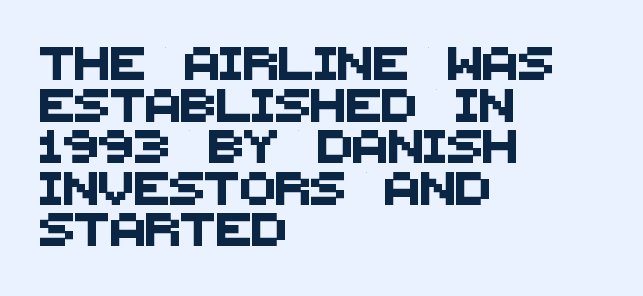
The text block is weighted toward the left margin, trailing off unevenly rightward. Rows of type keep a routine distance in the vertical direction. Is the letter spacing exaggerated? No — it looks like the ordinary default. The passage shown is typed in a proportional face where columns would drift. Each letter's strokes conclude bluntly, with no projecting serifs. Letters rest on an invisible, unmarked baseline.
